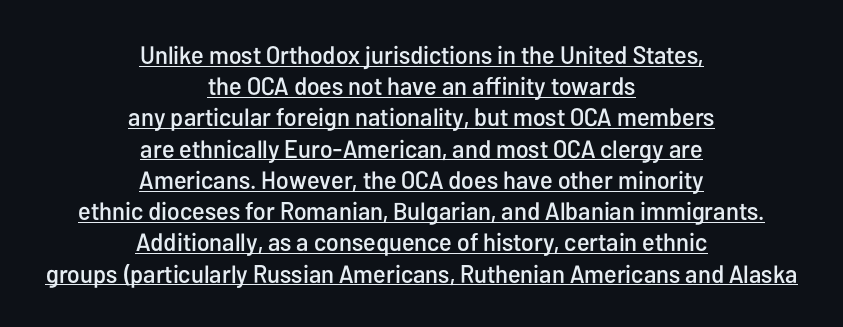
Q: Is the text italic (slanted)? A: No, it is upright.
Q: Is the text underlined? A: Yes.
Q: How is the paragraph aligned? A: Centered.
Q: Is the spacing between letters normal or unusually wide? A: Normal.
Q: Is the spacing between lines tight, normal or loose? A: Normal.
